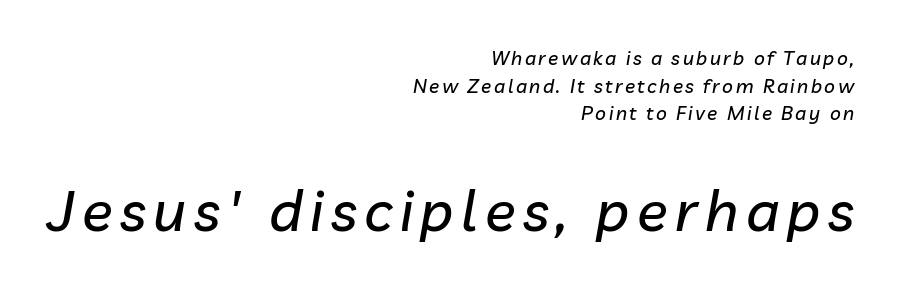
The image shows 57 px text type, italic (leaning right); set right-aligned, normal line spacing (1.45x), not underlined; the second (bottom) block is 3.0x larger; low stroke contrast and a medium x-height.
